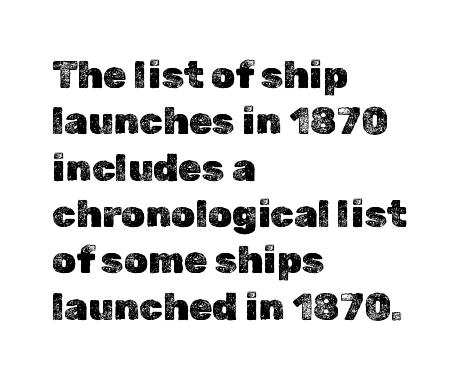
Q: Is the text italic (slanted)? A: No, it is upright.
Q: Is the text underlined? A: No.
Q: How is the paragraph aligned? A: Left-aligned.
Q: Is the spacing between letters normal or unusually wide? A: Normal.
Q: Width (condensed, normal, or wide)? A: Normal.
Q: x-height? A: Medium.
Q: Monospaced? A: No.
